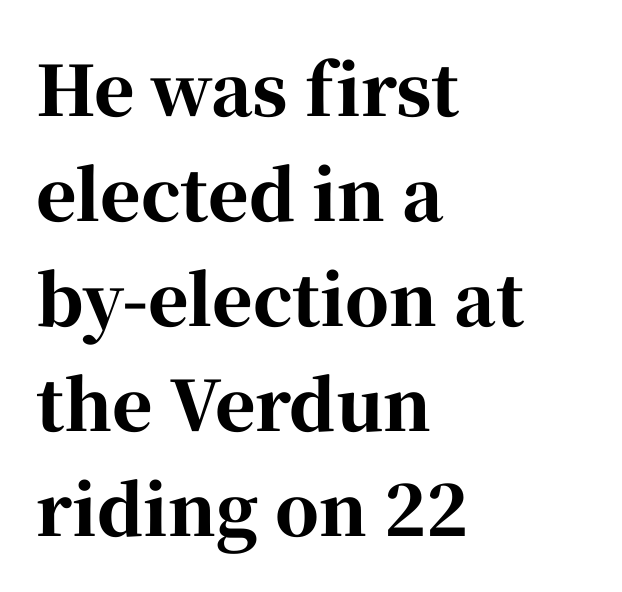
The image shows 69 px bold serif type, upright; set left-aligned, normal line spacing (1.52x), normal letter spacing, not underlined; high stroke contrast and a medium x-height.
